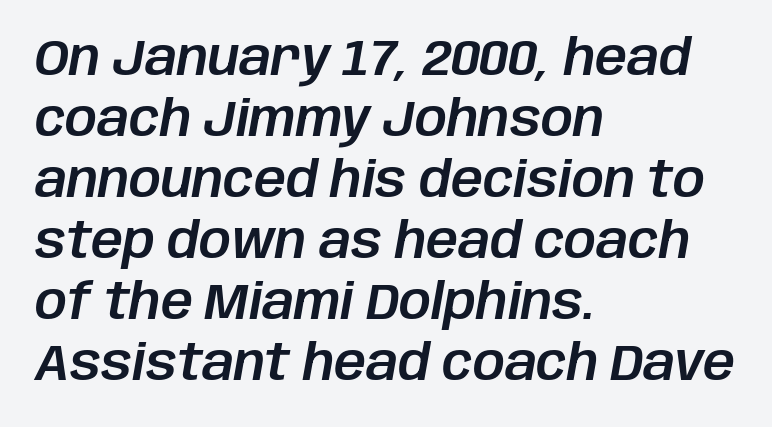
{"italic": "yes", "lean": "right", "slant_degrees": 10, "width": "normal", "stroke_contrast": "low", "x_height": "large", "monospaced": "no", "underline": "no", "align": "left", "line_spacing_ratio": 1.22, "letter_spacing": "normal", "letter_spacing_em": 0.0, "glyph_px": 50}
